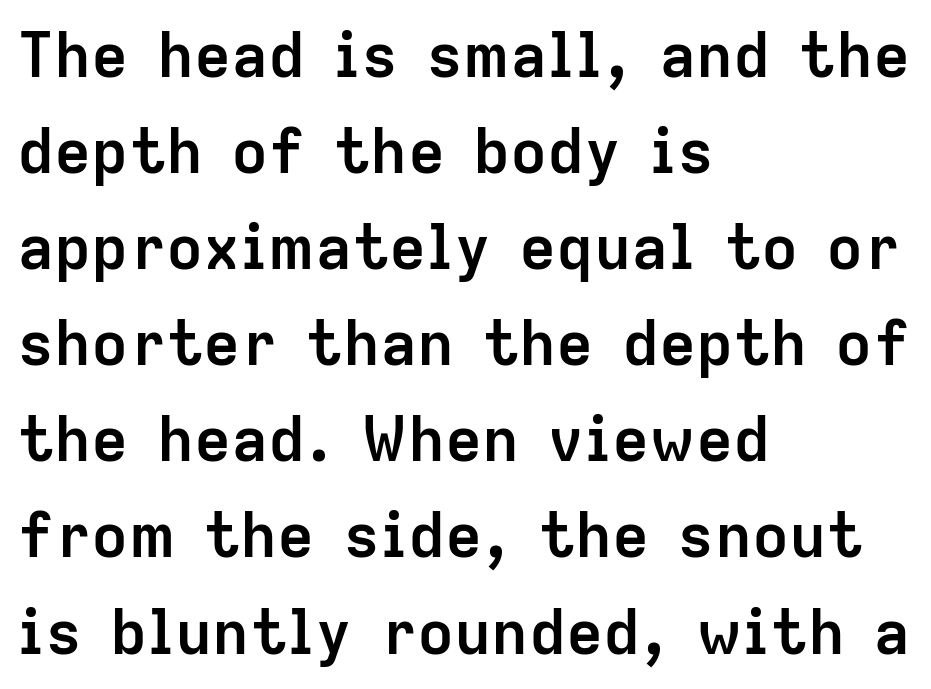
The image shows 62 px semibold sans-serif type, upright; set left-aligned, normal line spacing (1.55x), normal letter spacing, not underlined; low stroke contrast and a medium x-height.
